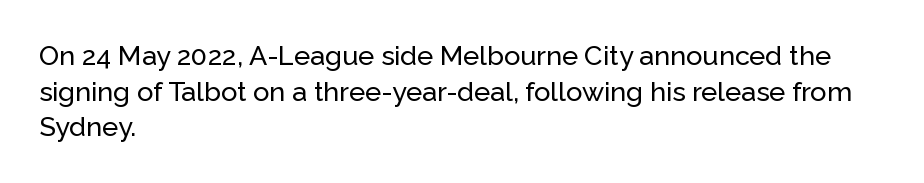
The image shows 27 px text type, upright; set left-aligned, normal line spacing (1.32x), normal letter spacing, not underlined.
